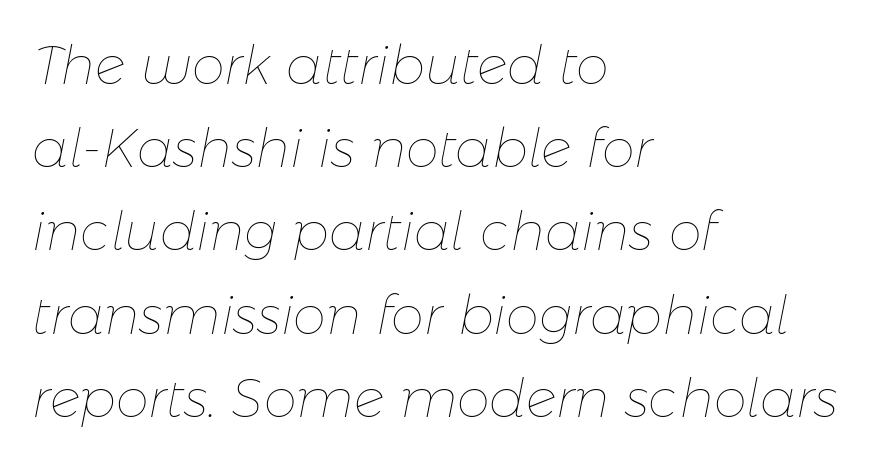
Q: Is the text bold? A: No.
Q: Is the text italic (slanted)? A: Yes, it leans right by about 11 degrees.
Q: Is the text underlined? A: No.
Q: How is the paragraph aligned? A: Left-aligned.
Q: Is the spacing between letters normal or unusually wide? A: Normal.
Q: Is the spacing between lines tight, normal or loose? A: Normal.
Q: Width (condensed, normal, or wide)? A: Normal.
Q: Stroke contrast? A: Low.
Q: x-height? A: Medium.
Q: Monospaced? A: No.
